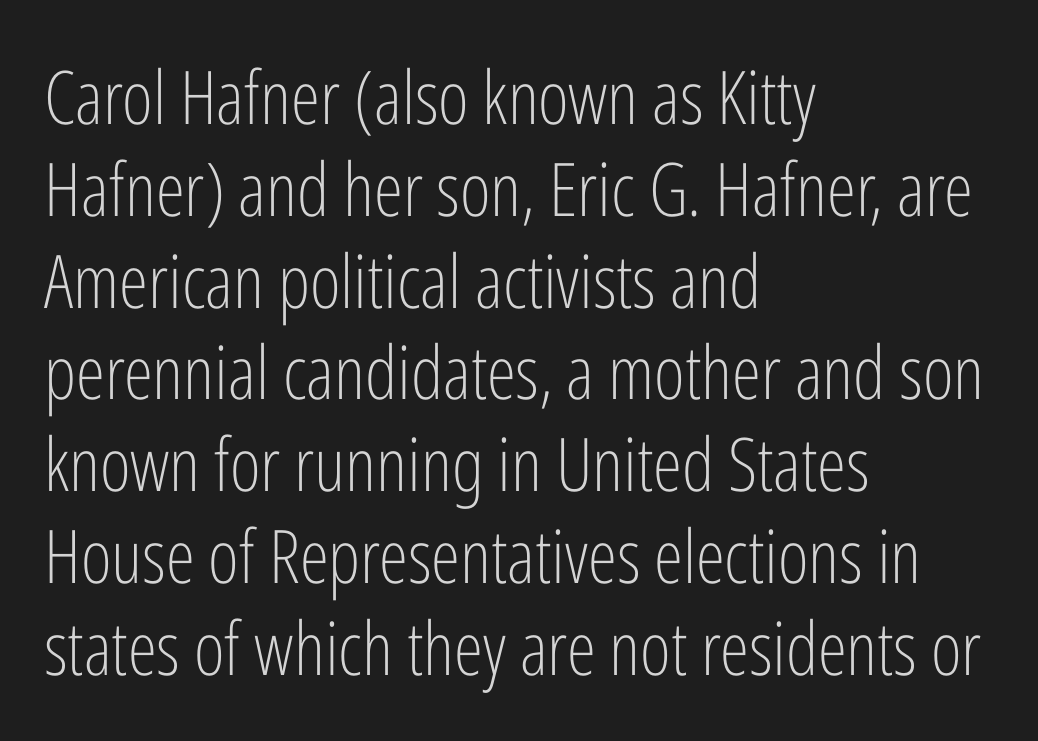
Leftover space on each line is placed entirely after the last word. Italic? Not at all — the glyphs are vertical. Each letter's strokes conclude bluntly, with no projecting serifs. This rendering leaves character spacing at its baseline value.
